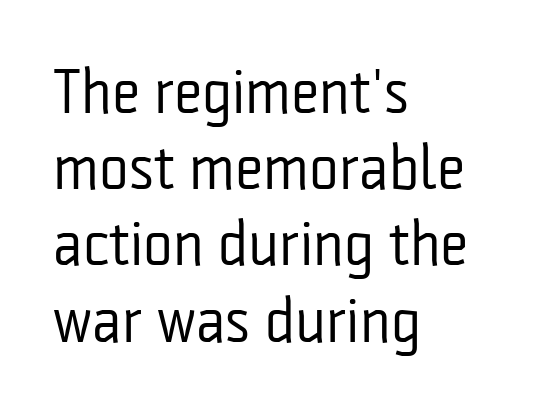
{"serif": "no", "italic": "no", "bold": "no", "weight": "regular", "width": "condensed", "stroke_contrast": "low", "x_height": "medium", "monospaced": "no", "underline": "no", "align": "left", "line_spacing_ratio": 1.21, "letter_spacing": "normal", "letter_spacing_em": 0.0, "glyph_px": 63}
